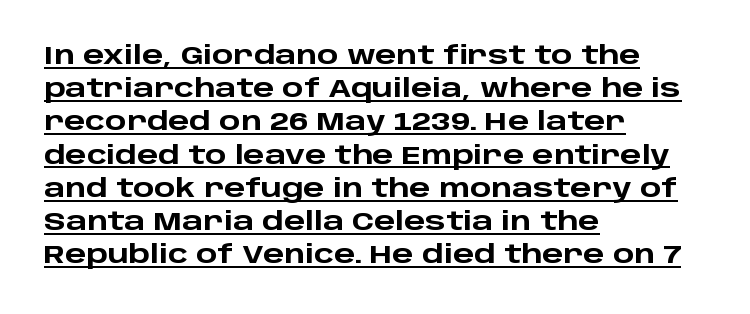
{"italic": "no", "bold": "yes", "underline": "yes", "align": "left", "line_spacing": "normal", "line_spacing_ratio": 1.33, "letter_spacing": "normal", "letter_spacing_em": 0.0, "glyph_px": 25}
